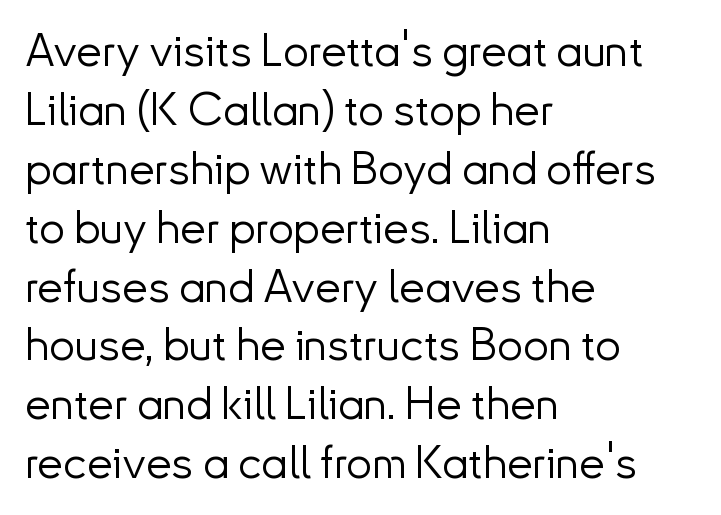
The image shows 46 px light sans-serif type, upright; set left-aligned, normal line spacing (1.28x), normal letter spacing, not underlined; low stroke contrast and a small x-height.
